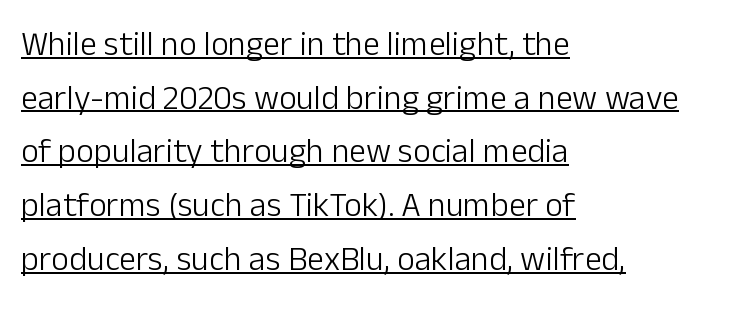
The image shows 34 px light sans-serif type, upright; set left-aligned, normal line spacing (1.58x), normal letter spacing, underlined; low stroke contrast and a medium x-height.
